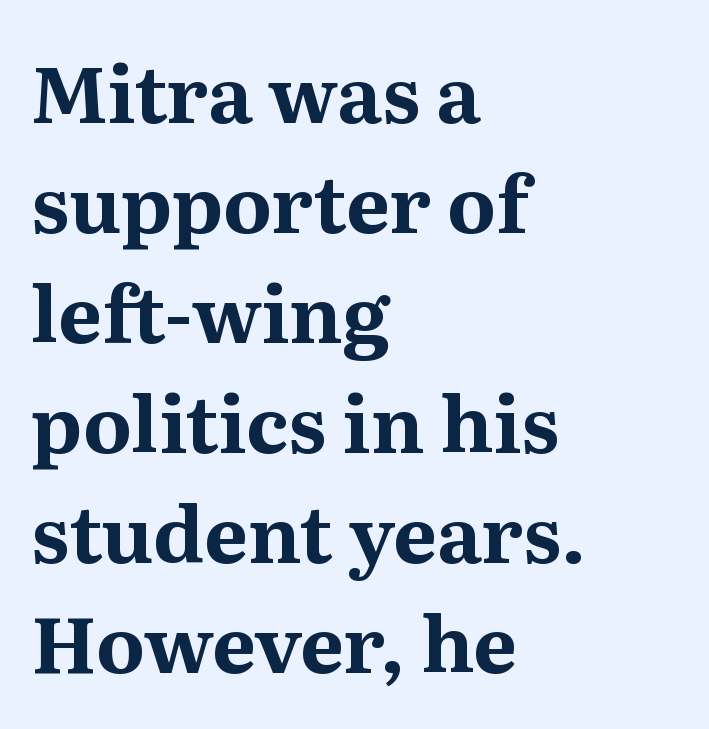
Q: Is the text bold? A: Yes.
Q: Is the text italic (slanted)? A: No, it is upright.
Q: Is the typeface a serif or a sans-serif typeface? A: Serif.
Q: Is the text underlined? A: No.
Q: How is the paragraph aligned? A: Left-aligned.
Q: Is the spacing between letters normal or unusually wide? A: Normal.
Q: Is the spacing between lines tight, normal or loose? A: Normal.
Q: Width (condensed, normal, or wide)? A: Normal.
Q: Stroke contrast? A: Medium.
Q: x-height? A: Medium.
Q: Monospaced? A: No.
